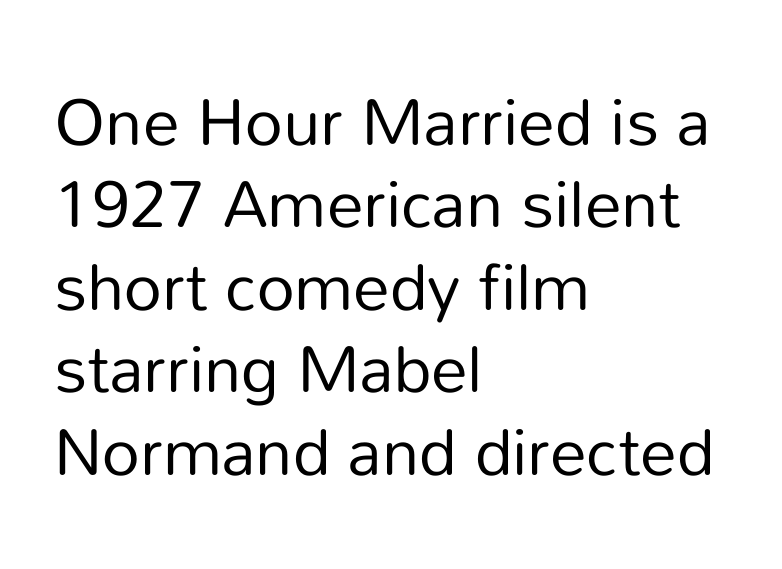
The image shows 66 px regular-weight sans-serif type, upright; set left-aligned, normal line spacing (1.25x), normal letter spacing, not underlined; low stroke contrast and a medium x-height.
